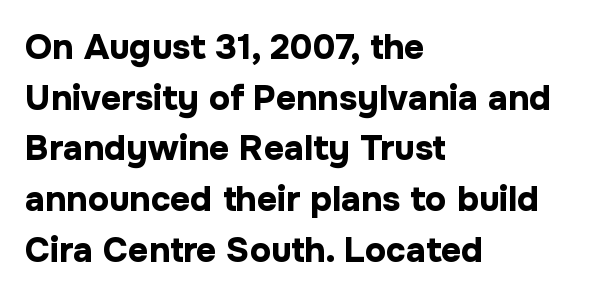
Q: Is the text bold? A: Yes.
Q: Is the text italic (slanted)? A: No, it is upright.
Q: Is the typeface a serif or a sans-serif typeface? A: Sans-serif.
Q: Is the text underlined? A: No.
Q: How is the paragraph aligned? A: Left-aligned.
Q: Is the spacing between letters normal or unusually wide? A: Normal.
Q: Is the spacing between lines tight, normal or loose? A: Normal.
Q: Width (condensed, normal, or wide)? A: Normal.
Q: Stroke contrast? A: Low.
Q: x-height? A: Medium.
Q: Monospaced? A: No.
